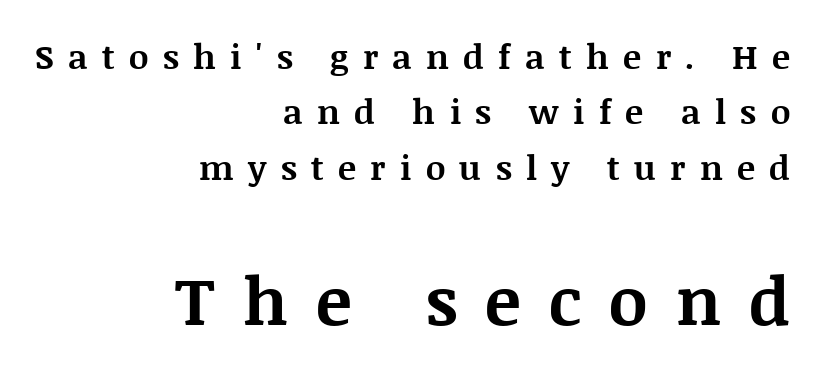
The image shows 67 px bold serif type, upright; set right-aligned, normal line spacing (1.63x), unusually wide letter spacing (+0.42 em), not underlined; the second (bottom) block is 1.97x larger; medium stroke contrast and a large x-height.
